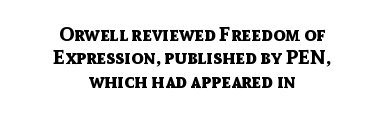
The image shows 20 px bold type, upright; set centered, line spacing 1.17x, normal letter spacing, not underlined.
